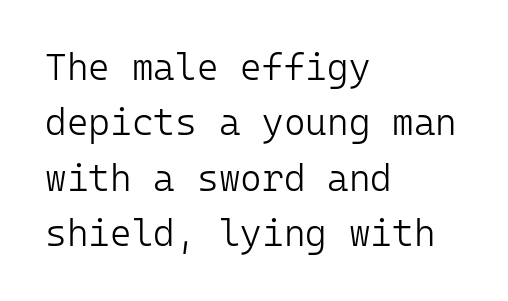
This reads as an unemphasized weight, regular at the heaviest. Decoration check: the copy has no underline. Each letter, wide or thin by design, is forced into the same width here. You could call the tracking neutral — neither tight nor loose. The letters stand upright; this is a roman face.
